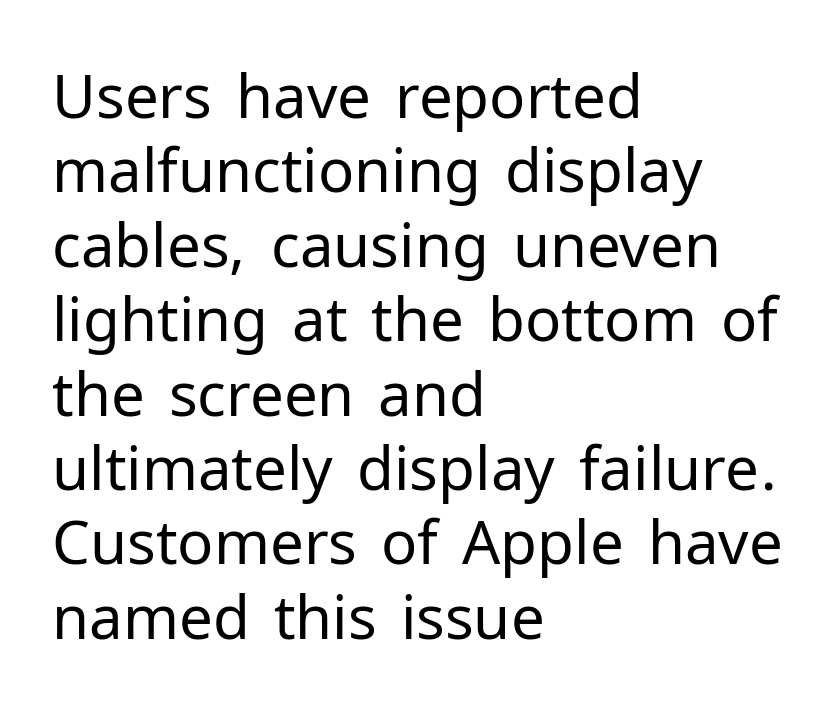
The image shows 60 px regular-weight sans-serif type, upright; set left-aligned, line spacing 1.24x, normal letter spacing, not underlined; low stroke contrast and a medium x-height.
